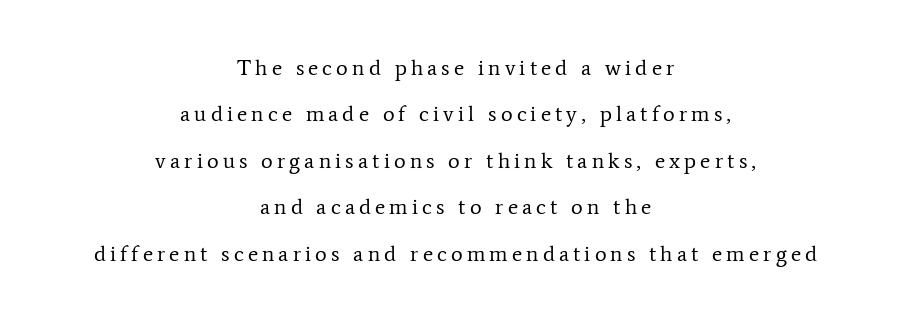
The image shows 22 px text type, upright; set centered, loose line spacing (2.11x), not underlined.
